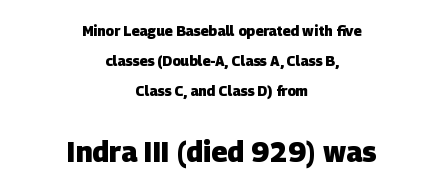
{"serif": "no", "bold": "yes", "weight": "heavy", "width": "normal", "stroke_contrast": "low", "x_height": "large", "monospaced": "no", "underline": "no", "align": "center", "line_spacing": "loose", "line_spacing_ratio": 2.14, "letter_spacing": "normal", "letter_spacing_em": 0.0, "larger_block": "second", "size_ratio": 2.0, "glyph_px": 28}
